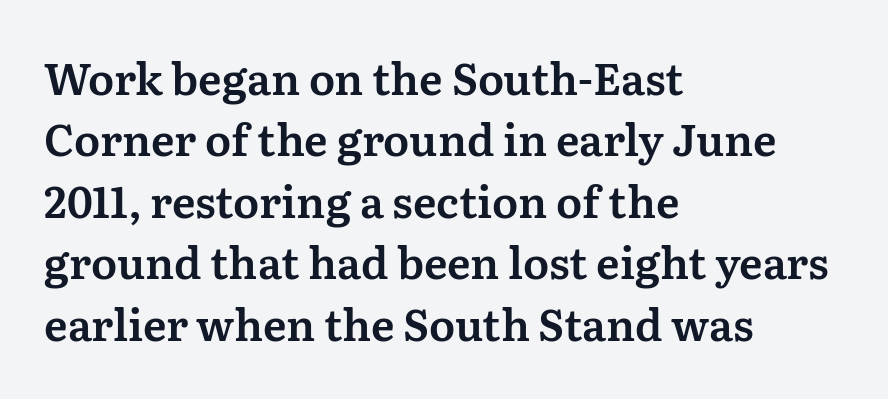
{"serif": "yes", "italic": "no", "width": "normal", "stroke_contrast": "medium", "x_height": "medium", "monospaced": "no", "underline": "no", "align": "left", "line_spacing": "normal", "line_spacing_ratio": 1.43, "letter_spacing": "normal", "letter_spacing_em": 0.0, "glyph_px": 43}
